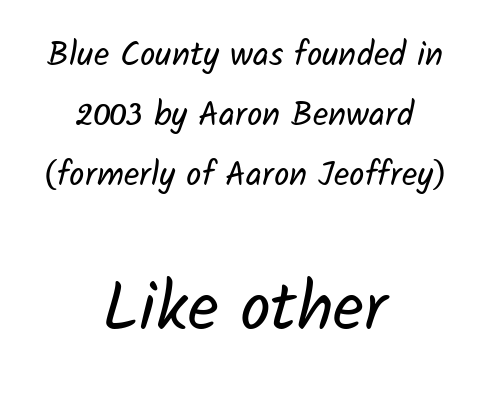
Letters have the restrained weight of plain body copy at most. Visually, the bottom section dominates because its glyphs are scaled up. Spacing between characters is what you'd get straight out of the box. Lines of text with bare space underneath. Each line is balanced around a shared central axis. This sample has the flowing, uneven cadence of proportional lettering.
